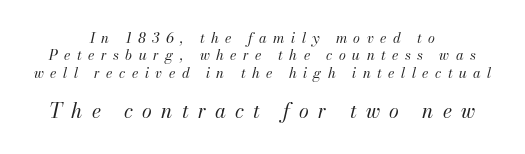
Q: Is the text bold? A: No.
Q: Is the text italic (slanted)? A: Yes, it leans right by about 13 degrees.
Q: Is the text underlined? A: No.
Q: How is the paragraph aligned? A: Centered.
Q: Is the spacing between letters normal or unusually wide? A: Unusually wide.
Q: Which block of text is set in a larger size, the first (top) or the second (bottom)? A: The second (bottom) one.
